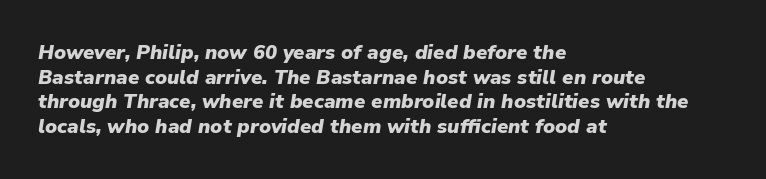
{"italic": "yes", "lean": "right", "slant_degrees": 9, "bold": "yes", "underline": "no", "align": "left", "line_spacing_ratio": 1.23, "letter_spacing": "normal", "letter_spacing_em": 0.0, "glyph_px": 20}
